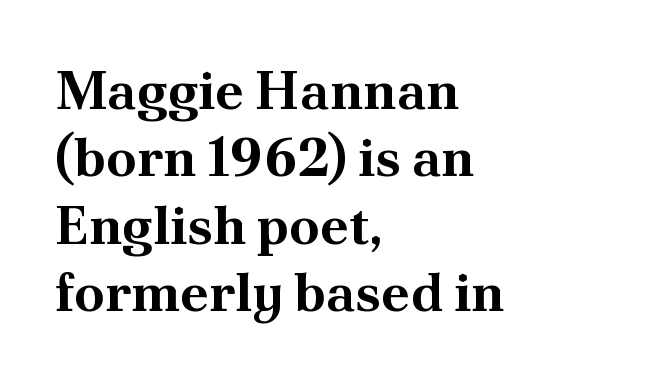
{"serif": "yes", "italic": "no", "bold": "yes", "weight": "bold", "width": "normal", "stroke_contrast": "medium", "x_height": "small", "monospaced": "no", "underline": "no", "align": "left", "line_spacing": "normal", "line_spacing_ratio": 1.25, "letter_spacing": "normal", "letter_spacing_em": 0.0, "glyph_px": 54}
